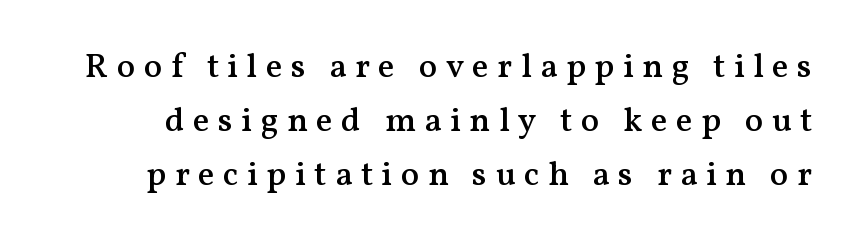
{"serif": "yes", "italic": "no", "bold": "semi", "weight": "semibold", "width": "normal", "stroke_contrast": "medium", "x_height": "medium", "monospaced": "no", "underline": "no", "line_spacing": "normal", "line_spacing_ratio": 1.59, "letter_spacing": "wide", "letter_spacing_em": 0.25, "glyph_px": 34}
